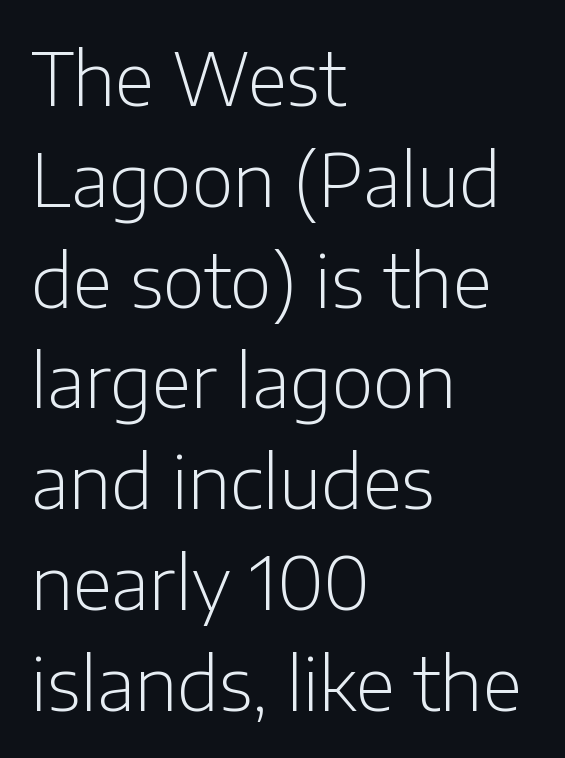
The face used here is rendered with its standard letterfit. The passage shown is typed in a proportional face where columns would drift. The typesetter chose a ragged-right arrangement here. No extra ink here — the face is not bold.
